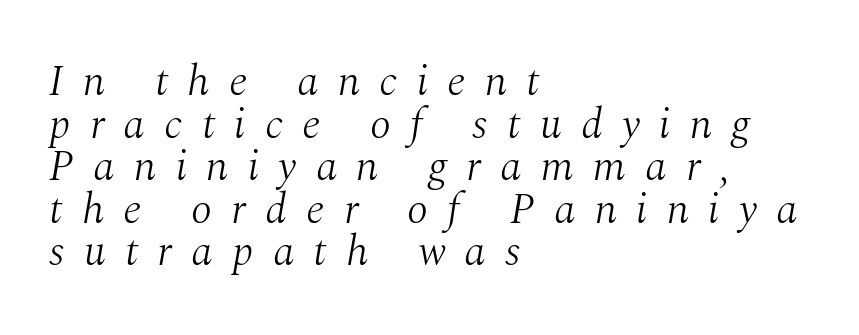
The image shows 43 px light serif type, italic (leaning right); set left-aligned, tight line spacing (0.99x), unusually wide letter spacing (+0.45 em), not underlined; medium stroke contrast and a medium x-height.
